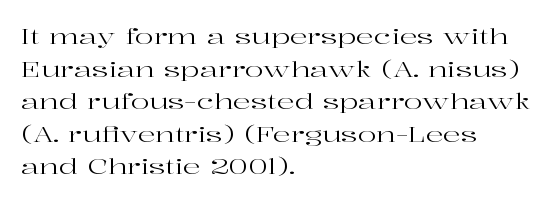
Rows of type keep a routine distance in the vertical direction. The space beneath each line is pristine and unruled. Which margin do the lines hug? The left one — the right edge is uneven. The letterforms sit shoulder to shoulder at normal distance.
